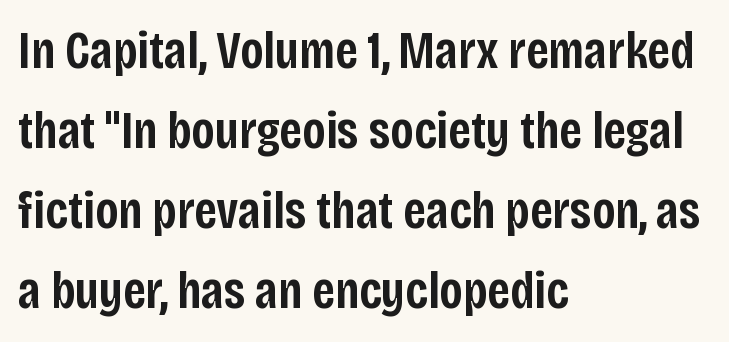
Underlining? Definitely not there. Reading down the column, the eye jumps a familiar distance to each next line. Alignment: flush left. Are there feet on the stems? There aren't — it's a sans. Nope, not italic — everything's standing straight. Caption: semibold face, moderately heavy strokes.
